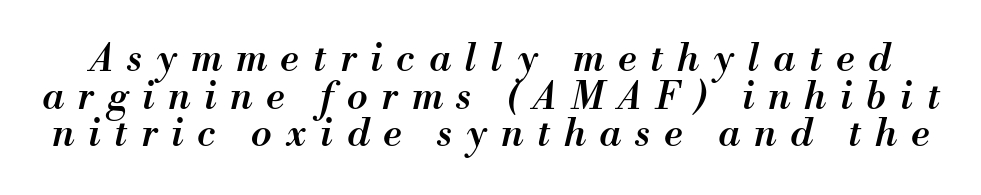
The image shows 38 px semibold type, italic (leaning right); set tight line spacing (0.99x), unusually wide letter spacing (+0.37 em), not underlined; medium stroke contrast and a small x-height.
